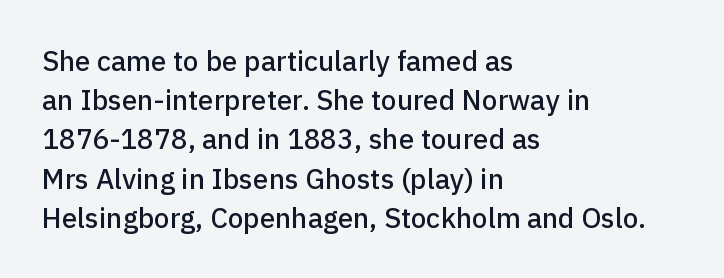
The image shows 28 px sans-serif type, upright; set left-aligned, normal line spacing (1.4x), normal letter spacing, not underlined; low stroke contrast and a medium x-height.
